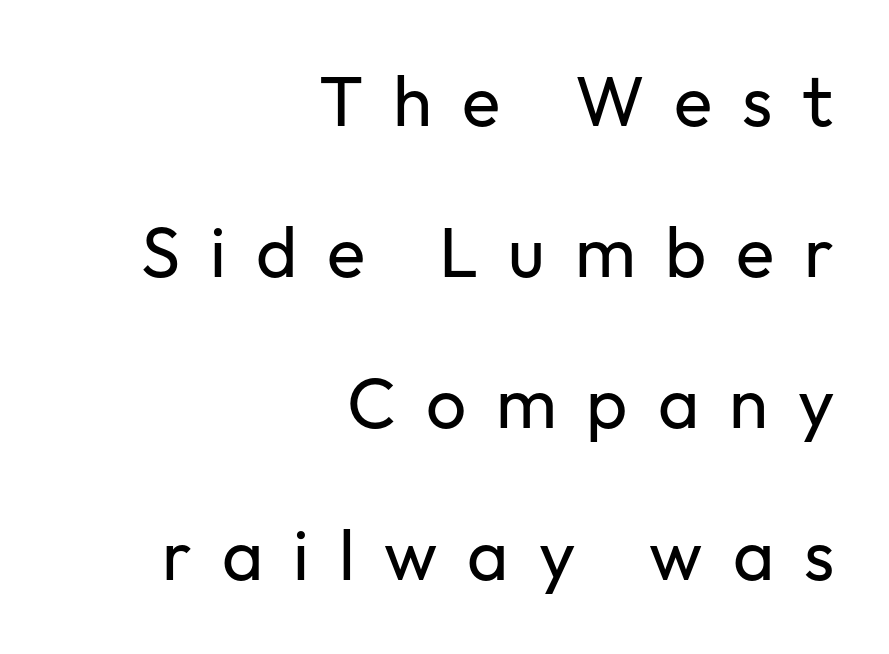
Weight: in the light-to-regular range. The glyphs are unaccompanied by any horizontal stroke below them. The line texture is sparse and dotted thanks to wide tracking. In CSS terms this would be text-align: right. Posture: vertical.
